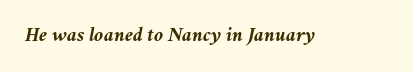
{"italic": "yes", "lean": "right", "slant_degrees": 11, "bold": "yes", "underline": "no", "letter_spacing": "normal", "letter_spacing_em": 0.0, "glyph_px": 21}
